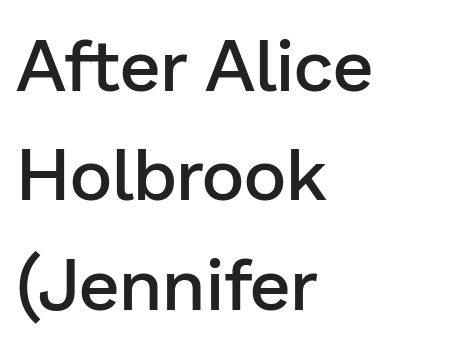
Q: Is the text bold? A: Semi-bold.
Q: Is the text italic (slanted)? A: No, it is upright.
Q: Is the typeface a serif or a sans-serif typeface? A: Sans-serif.
Q: Is the text underlined? A: No.
Q: How is the paragraph aligned? A: Left-aligned.
Q: Is the spacing between letters normal or unusually wide? A: Normal.
Q: Is the spacing between lines tight, normal or loose? A: Normal.
Q: Width (condensed, normal, or wide)? A: Normal.
Q: Stroke contrast? A: Low.
Q: x-height? A: Medium.
Q: Monospaced? A: No.
